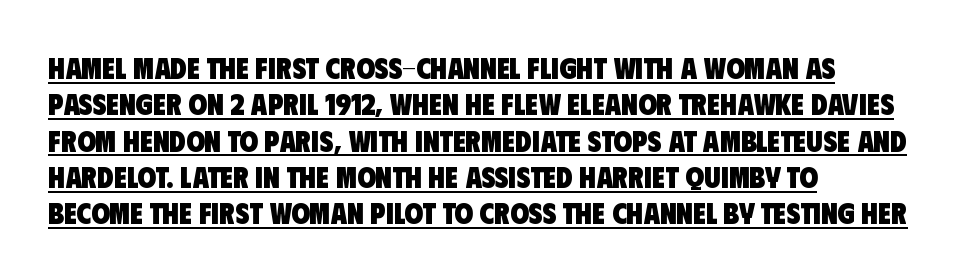
Q: Is the text bold? A: Yes.
Q: Is the typeface a serif or a sans-serif typeface? A: Sans-serif.
Q: Is the text underlined? A: Yes.
Q: How is the paragraph aligned? A: Left-aligned.
Q: Is the spacing between letters normal or unusually wide? A: Normal.
Q: Width (condensed, normal, or wide)? A: Condensed.
Q: Stroke contrast? A: Low.
Q: x-height? A: Large.
Q: Monospaced? A: No.
